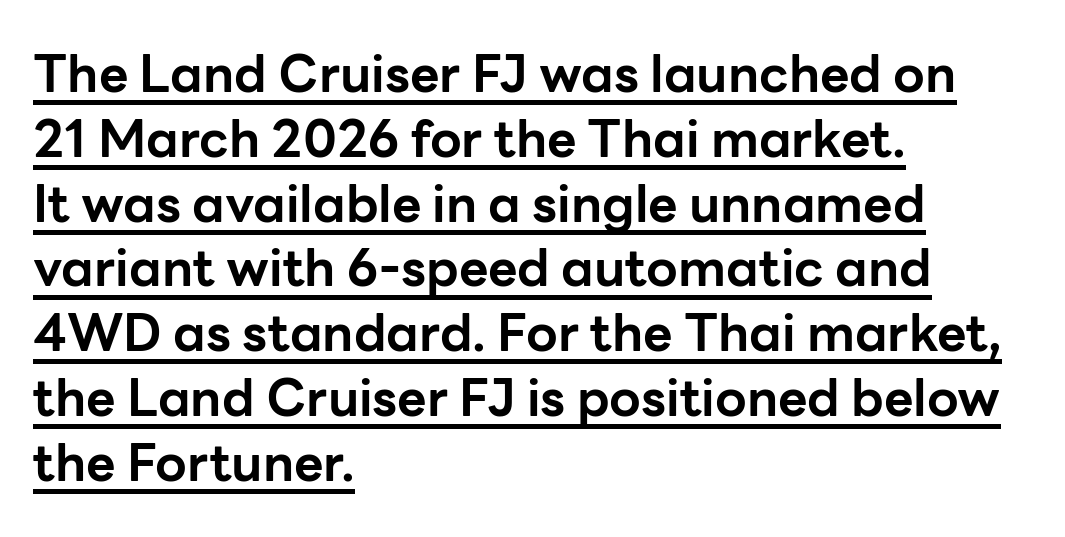
Q: Is the text bold? A: Yes.
Q: Is the text italic (slanted)? A: No, it is upright.
Q: Is the typeface a serif or a sans-serif typeface? A: Sans-serif.
Q: Is the text underlined? A: Yes.
Q: How is the paragraph aligned? A: Left-aligned.
Q: Is the spacing between letters normal or unusually wide? A: Normal.
Q: Is the spacing between lines tight, normal or loose? A: Normal.
Q: Width (condensed, normal, or wide)? A: Normal.
Q: Stroke contrast? A: Low.
Q: x-height? A: Medium.
Q: Monospaced? A: No.
